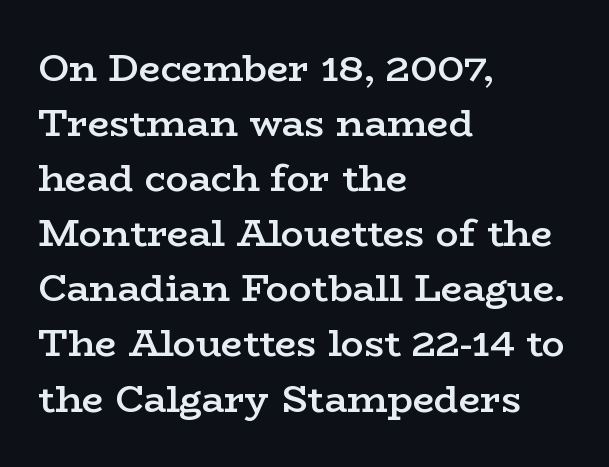
Q: Is the text bold? A: Semi-bold.
Q: Is the text italic (slanted)? A: No, it is upright.
Q: Is the typeface a serif or a sans-serif typeface? A: Serif.
Q: Is the text underlined? A: No.
Q: How is the paragraph aligned? A: Left-aligned.
Q: Is the spacing between letters normal or unusually wide? A: Normal.
Q: Is the spacing between lines tight, normal or loose? A: Normal.
Q: Width (condensed, normal, or wide)? A: Wide.
Q: Stroke contrast? A: Low.
Q: x-height? A: Medium.
Q: Monospaced? A: No.
